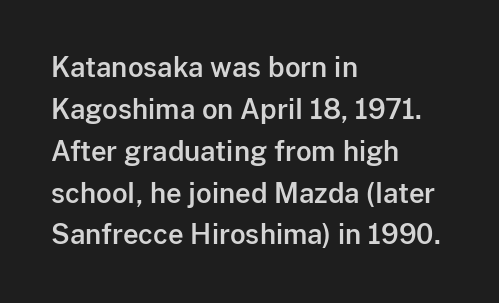
The image shows 27 px text type, upright; set left-aligned, normal line spacing (1.55x), normal letter spacing, not underlined.
